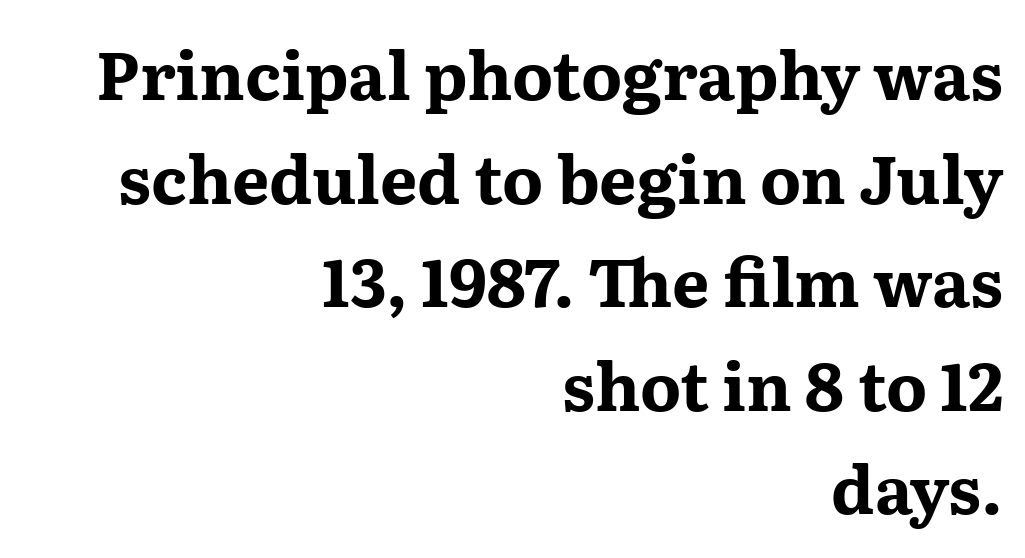
Q: Is the text bold? A: Yes.
Q: Is the text italic (slanted)? A: No, it is upright.
Q: Is the typeface a serif or a sans-serif typeface? A: Serif.
Q: Is the text underlined? A: No.
Q: How is the paragraph aligned? A: Right-aligned.
Q: Is the spacing between letters normal or unusually wide? A: Normal.
Q: Is the spacing between lines tight, normal or loose? A: Normal.
Q: Width (condensed, normal, or wide)? A: Wide.
Q: Stroke contrast? A: Medium.
Q: x-height? A: Medium.
Q: Monospaced? A: No.
